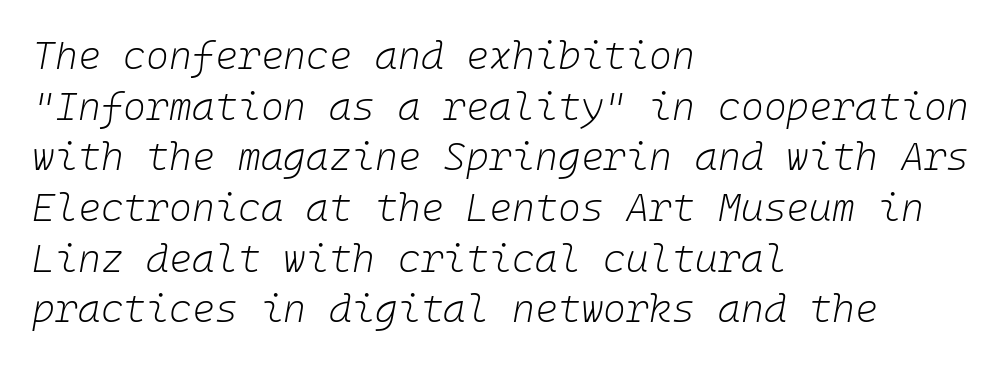
Q: Is the text bold? A: No.
Q: Is the text italic (slanted)? A: Yes, it leans right by about 10 degrees.
Q: Is the text underlined? A: No.
Q: How is the paragraph aligned? A: Left-aligned.
Q: Is the spacing between letters normal or unusually wide? A: Normal.
Q: Is the spacing between lines tight, normal or loose? A: Normal.
Q: Width (condensed, normal, or wide)? A: Normal.
Q: Stroke contrast? A: Low.
Q: x-height? A: Medium.
